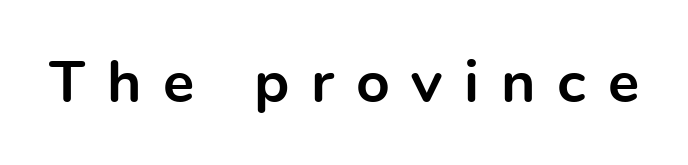
The image shows 59 px bold sans-serif type, upright; set unusually wide letter spacing (+0.37 em), not underlined; a medium x-height.
